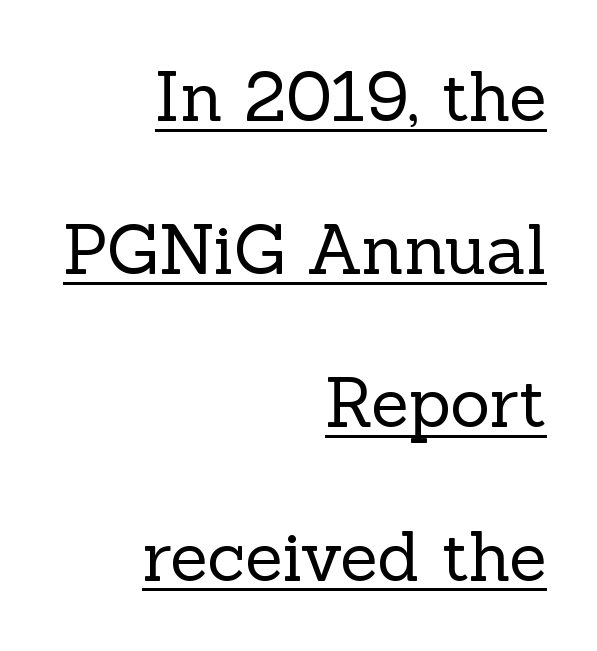
The image shows 69 px regular-weight serif type, upright; set right-aligned, loose line spacing (2.22x), normal letter spacing, underlined; a medium x-height.
